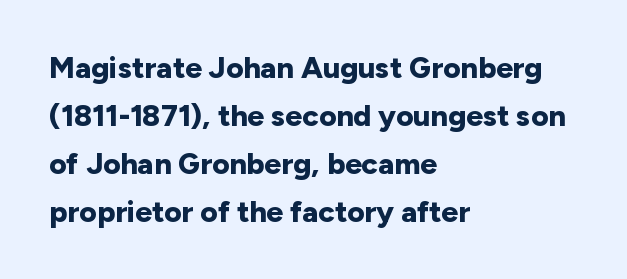
{"serif": "no", "italic": "no", "bold": "yes", "weight": "bold", "width": "normal", "stroke_contrast": "low", "x_height": "medium", "monospaced": "no", "underline": "no", "align": "left", "line_spacing": "normal", "line_spacing_ratio": 1.6, "letter_spacing": "normal", "letter_spacing_em": 0.0, "glyph_px": 30}
